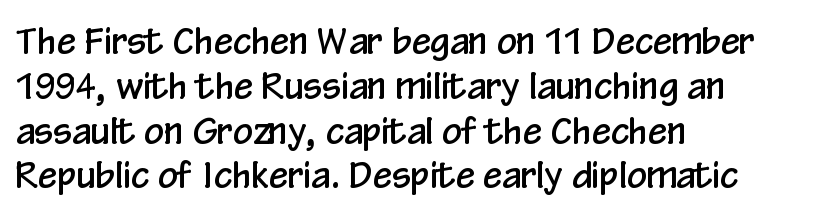
The image shows 35 px condensed sans-serif type, upright; set left-aligned, normal line spacing (1.28x), normal letter spacing, not underlined; low stroke contrast and a medium x-height.
